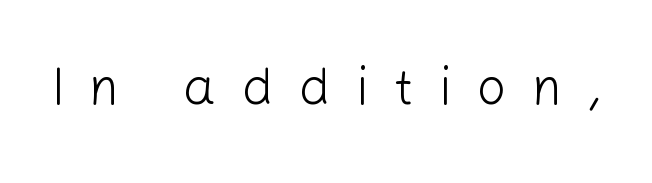
{"serif": "no", "italic": "no", "bold": "no", "weight": "light", "width": "normal", "stroke_contrast": "low", "x_height": "medium", "monospaced": "no", "underline": "no", "letter_spacing": "wide", "letter_spacing_em": 0.49, "glyph_px": 52}
